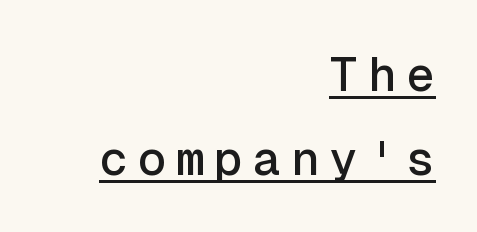
How are the letters spaced? Widely, with obvious added tracking. Do the characters align in a grid? Yes, the font is monospaced. The lettering is marked with a stroke running underneath it. Every character sits straight up, as roman type does. The setting favours the right margin, as signatures and pull-quotes sometimes do.
